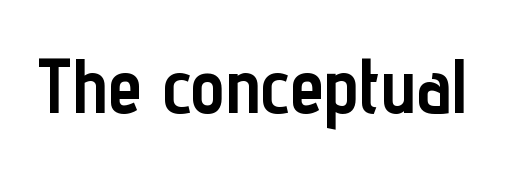
The image shows 77 px semibold, condensed sans-serif type, upright; set normal letter spacing, not underlined; low stroke contrast and a medium x-height.
